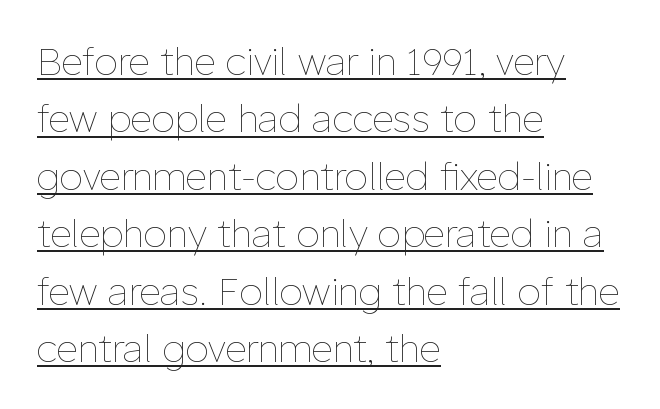
Q: Is the text bold? A: No.
Q: Is the text italic (slanted)? A: No, it is upright.
Q: Is the text underlined? A: Yes.
Q: How is the paragraph aligned? A: Left-aligned.
Q: Is the spacing between letters normal or unusually wide? A: Normal.
Q: Is the spacing between lines tight, normal or loose? A: Normal.
Q: Width (condensed, normal, or wide)? A: Normal.
Q: Stroke contrast? A: Low.
Q: x-height? A: Medium.
Q: Monospaced? A: No.
